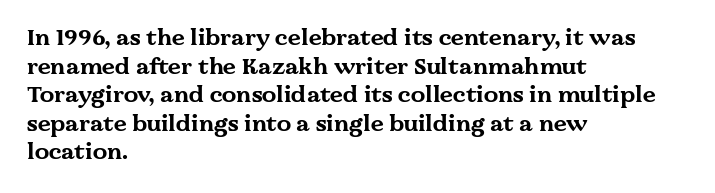
Every character sits straight up, as roman type does. Stroke thickness is high; the sample reads as a true bold. Inter-character spacing is left at the font's built-in metrics. Casual observation: everything's shoved over to the left. The specimen omits any rule beneath the text block's lines.
